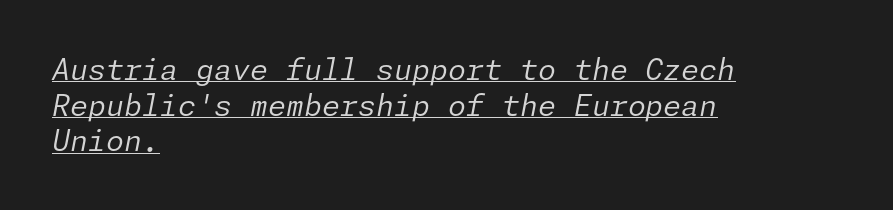
Q: Is the text bold? A: No.
Q: Is the text italic (slanted)? A: Yes, it leans right by about 11 degrees.
Q: Is the text underlined? A: Yes.
Q: How is the paragraph aligned? A: Left-aligned.
Q: Is the spacing between letters normal or unusually wide? A: Normal.
Q: Width (condensed, normal, or wide)? A: Normal.
Q: Stroke contrast? A: Low.
Q: x-height? A: Medium.
